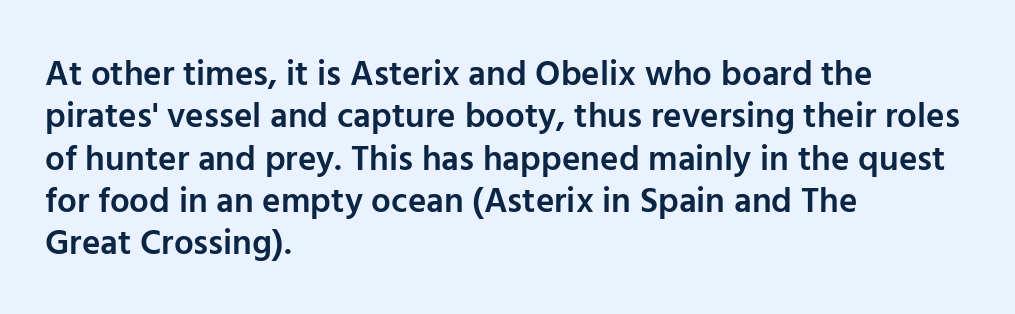
Q: Is the text bold? A: Semi-bold.
Q: Is the text italic (slanted)? A: No, it is upright.
Q: Is the typeface a serif or a sans-serif typeface? A: Sans-serif.
Q: Is the text underlined? A: No.
Q: How is the paragraph aligned? A: Left-aligned.
Q: Is the spacing between letters normal or unusually wide? A: Normal.
Q: Width (condensed, normal, or wide)? A: Normal.
Q: Stroke contrast? A: Low.
Q: x-height? A: Medium.
Q: Monospaced? A: No.
